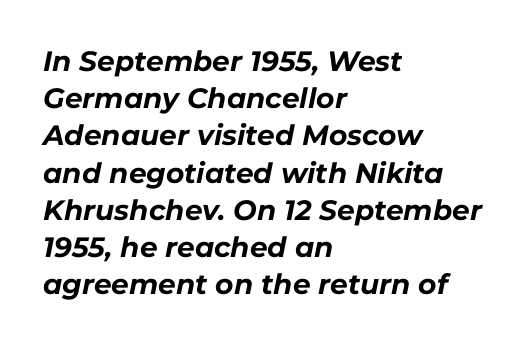
Q: Is the text bold? A: Yes.
Q: Is the text italic (slanted)? A: Yes, it leans right by about 11 degrees.
Q: Is the text underlined? A: No.
Q: How is the paragraph aligned? A: Left-aligned.
Q: Is the spacing between letters normal or unusually wide? A: Normal.
Q: Is the spacing between lines tight, normal or loose? A: Normal.
Q: Width (condensed, normal, or wide)? A: Normal.
Q: Stroke contrast? A: Low.
Q: x-height? A: Medium.
Q: Monospaced? A: No.
